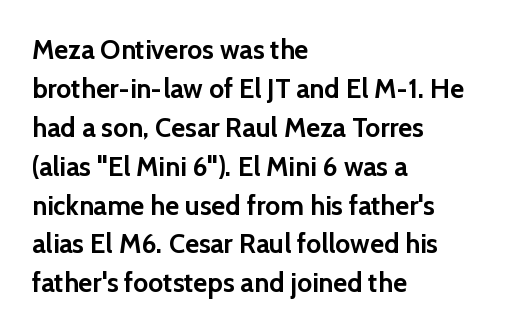
Line starts are locked; line ends wander. On the weight axis this lands at bold, roughly 700. Italic: no, the glyphs are upright roman. Glance below the letters and you will spot only blank space.
